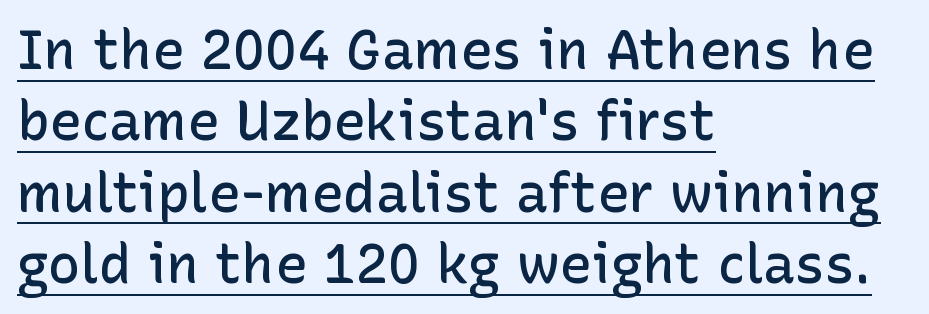
You could call the tracking neutral — neither tight nor loose. You can tell from the bare stems that sans-serif type was used. Do the letters lean? They stand straight. Does the copy run flush right? No — it runs flush left.
